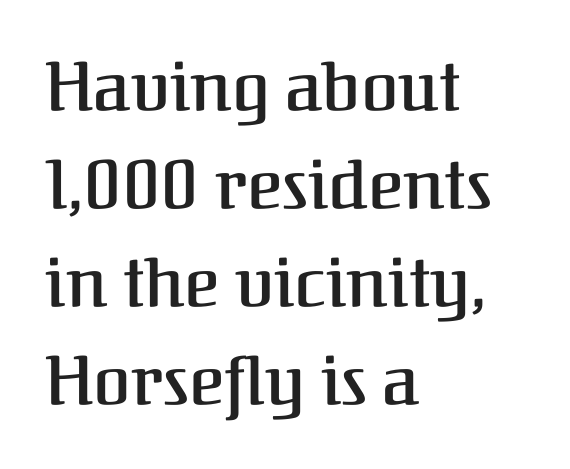
How heavy is the stroke? Medium-heavy — a semibold, shy of bold. The strip under each line holds only bare page. What stands out about the letter spacing? Nothing — it is the standard amount. This sample keeps an unexceptional amount of space between lines. In terms of letterform style, serifs are clearly present. Character widths vary here, with narrow letters taking less room than wide ones.
